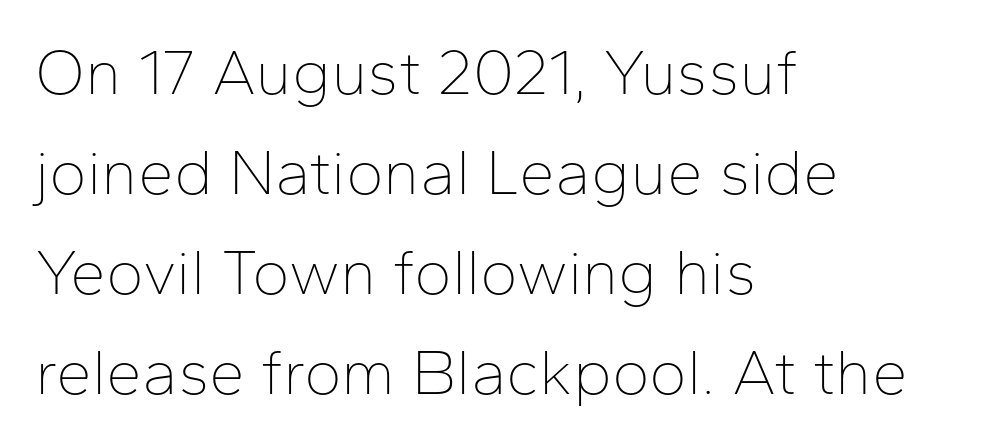
Q: Is the text bold? A: No.
Q: Is the text italic (slanted)? A: No, it is upright.
Q: Is the typeface a serif or a sans-serif typeface? A: Sans-serif.
Q: Is the text underlined? A: No.
Q: How is the paragraph aligned? A: Left-aligned.
Q: Is the spacing between letters normal or unusually wide? A: Normal.
Q: Is the spacing between lines tight, normal or loose? A: Normal.
Q: Width (condensed, normal, or wide)? A: Normal.
Q: Stroke contrast? A: Low.
Q: x-height? A: Medium.
Q: Monospaced? A: No.
